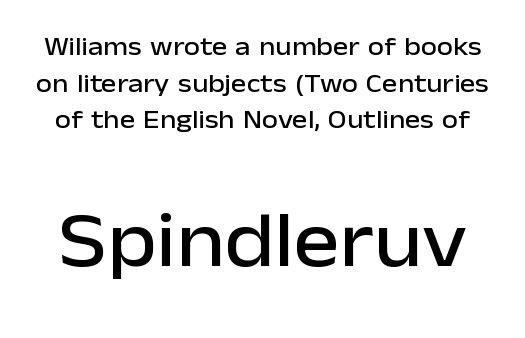
{"serif": "no", "italic": "no", "width": "normal", "stroke_contrast": "low", "x_height": "medium", "monospaced": "no", "underline": "no", "line_spacing": "normal", "line_spacing_ratio": 1.41, "letter_spacing": "normal", "letter_spacing_em": 0.0, "larger_block": "second", "size_ratio": 3.0, "glyph_px": 78}
